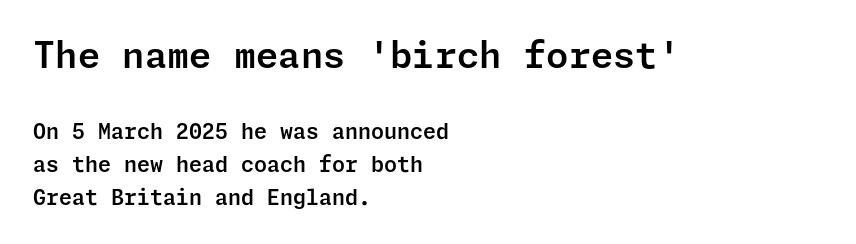
The image shows 36 px sans-serif type, upright; set left-aligned, normal line spacing (1.58x), normal letter spacing, not underlined; the first (top) block is 1.71x larger; low stroke contrast and a medium x-height.
